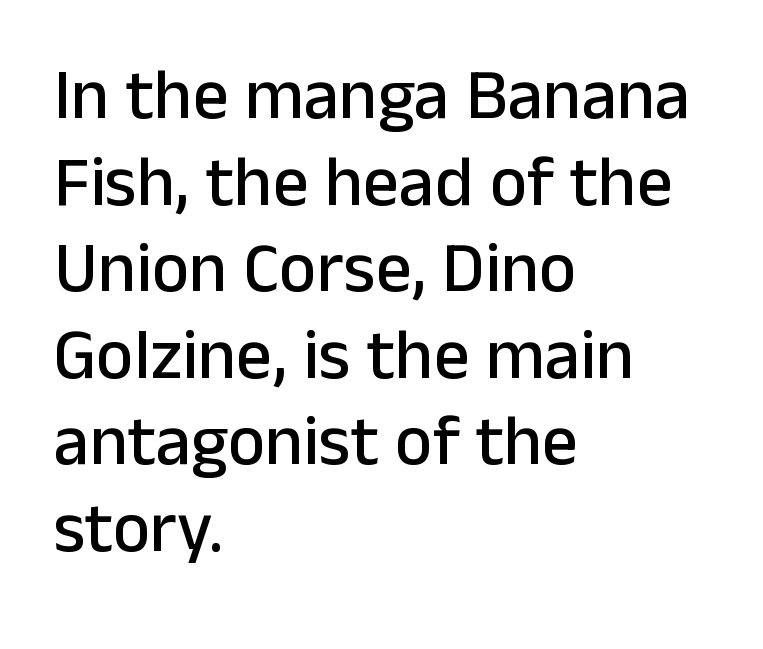
Q: Is the text italic (slanted)? A: No, it is upright.
Q: Is the typeface a serif or a sans-serif typeface? A: Sans-serif.
Q: Is the text underlined? A: No.
Q: How is the paragraph aligned? A: Left-aligned.
Q: Is the spacing between letters normal or unusually wide? A: Normal.
Q: Width (condensed, normal, or wide)? A: Normal.
Q: Stroke contrast? A: Low.
Q: x-height? A: Medium.
Q: Monospaced? A: No.
